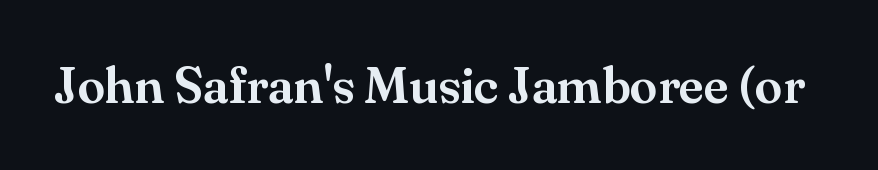
{"serif": "yes", "italic": "no", "width": "normal", "stroke_contrast": "medium", "x_height": "small", "monospaced": "no", "underline": "no", "letter_spacing": "normal", "letter_spacing_em": 0.0, "glyph_px": 50}
